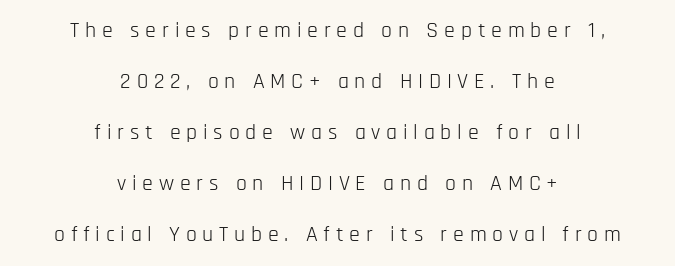
The letters are spread apart with noticeably loose tracking. Each row of text sits above clean, open space. Widely set lines give the paragraph a tall, airy silhouette. Each stroke keeps to a modest, everyday thickness or less.
